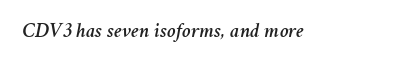
The letters are slanted; this is an italic face. The string is rendered with underlining switched off. The type is set solid horizontally, with unmodified tracking.
